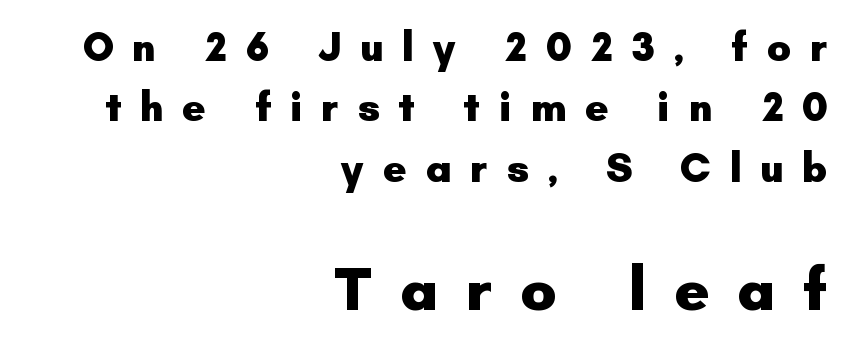
{"serif": "no", "italic": "no", "bold": "yes", "weight": "heavy", "width": "normal", "stroke_contrast": "low", "x_height": "small", "monospaced": "no", "underline": "no", "align": "right", "line_spacing": "normal", "line_spacing_ratio": 1.47, "letter_spacing": "wide", "letter_spacing_em": 0.45, "larger_block": "second", "size_ratio": 1.49, "glyph_px": 61}
